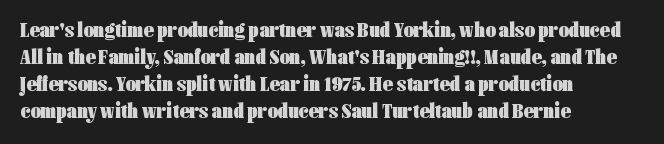
A typesetter would mark this as roman, not italic. What stands out about the letter spacing? Nothing — it is the standard amount. The baseline area is clear. Caption: bold face, heavy strokes.
